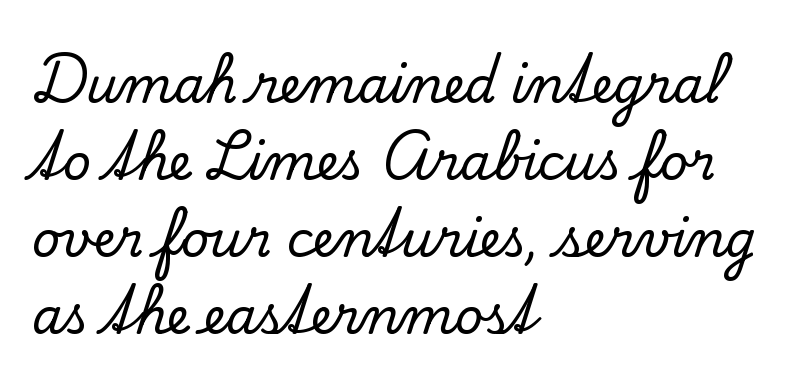
{"serif": "yes", "width": "normal", "stroke_contrast": "low", "x_height": "small", "monospaced": "no", "underline": "no", "align": "left", "line_spacing": "normal", "line_spacing_ratio": 1.57, "letter_spacing": "normal", "letter_spacing_em": 0.0, "glyph_px": 49}
